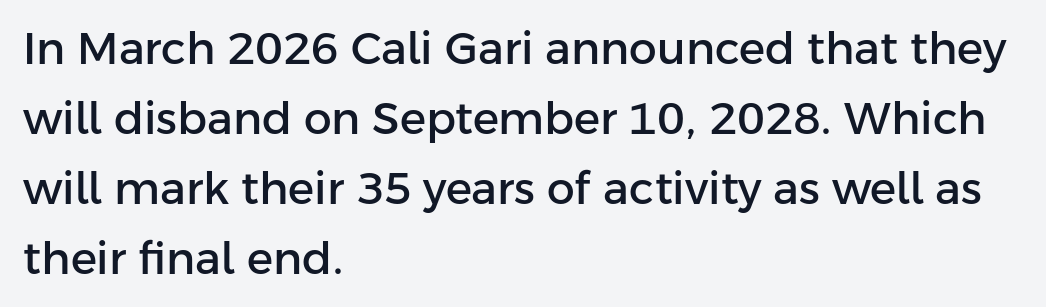
Glance below the letters and you will spot only blank space. A typesetter would call this proportional, since set widths differ per character. Interline gaps are of average width in this sample. Layout note: lines flush left.
